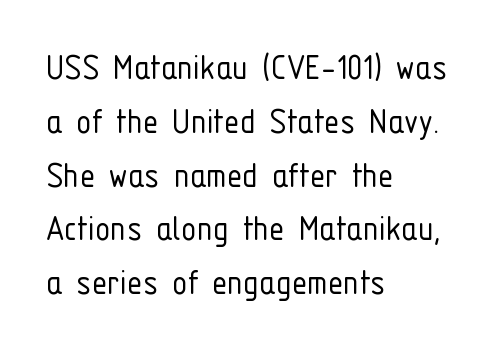
The image shows 39 px light, condensed sans-serif type, upright; set left-aligned, normal line spacing (1.38x), normal letter spacing, not underlined; low stroke contrast and a medium x-height.
